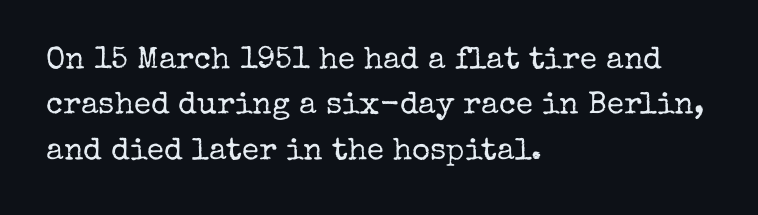
The image shows 31 px regular-weight serif type, upright; set left-aligned, normal line spacing (1.46x), normal letter spacing, not underlined; low stroke contrast and a medium x-height.
